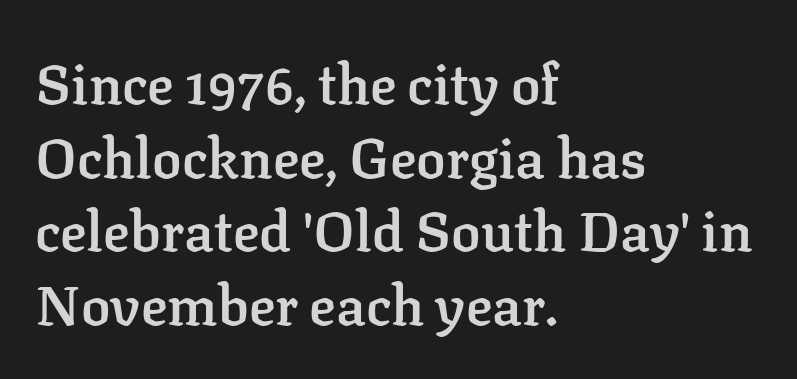
The image shows 55 px semibold serif type, upright; set left-aligned, normal line spacing (1.34x), normal letter spacing, not underlined; low stroke contrast and a medium x-height.
